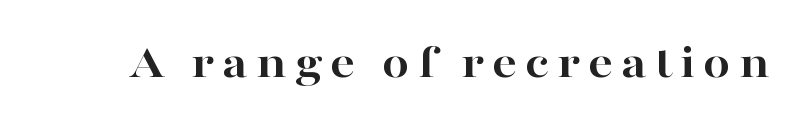
Q: Is the text bold? A: Yes.
Q: Is the text italic (slanted)? A: No, it is upright.
Q: Is the typeface a serif or a sans-serif typeface? A: Serif.
Q: Is the text underlined? A: No.
Q: Width (condensed, normal, or wide)? A: Wide.
Q: Stroke contrast? A: High.
Q: x-height? A: Medium.
Q: Monospaced? A: No.
